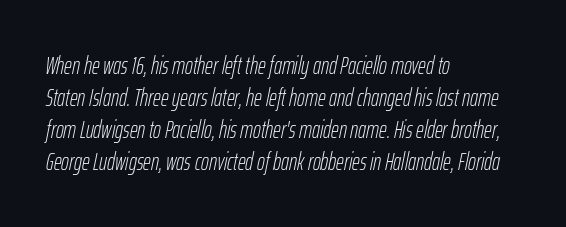
The image shows 24 px text type, italic (leaning right); set left-aligned, normal line spacing (1.33x), normal letter spacing, not underlined.
